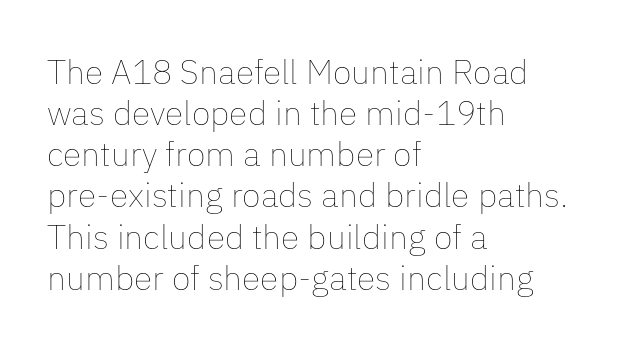
A quiet, ordinary-to-light weight characterises the typeface. The face used here is rendered with its standard letterfit. This sample is left-justified, so line endings fall wherever the words run out. No italicization has been applied; the sample stays upright.
